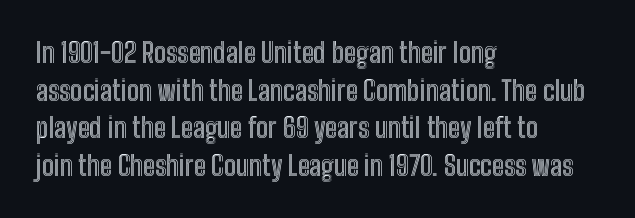
Plain, unruled lines of type. The lines in this sample share a left origin and differ only in where they stop. The specimen reads as upright at a glance. Letter spacing: default. If you measured baseline to baseline, you'd find a middling distance.
